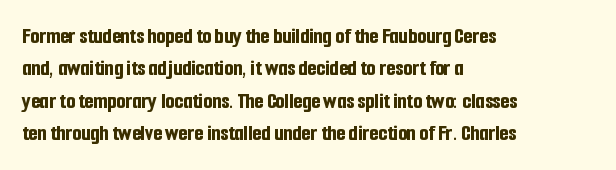
The image shows 23 px bold type, upright; set left-aligned, normal line spacing (1.41x), normal letter spacing, not underlined.
